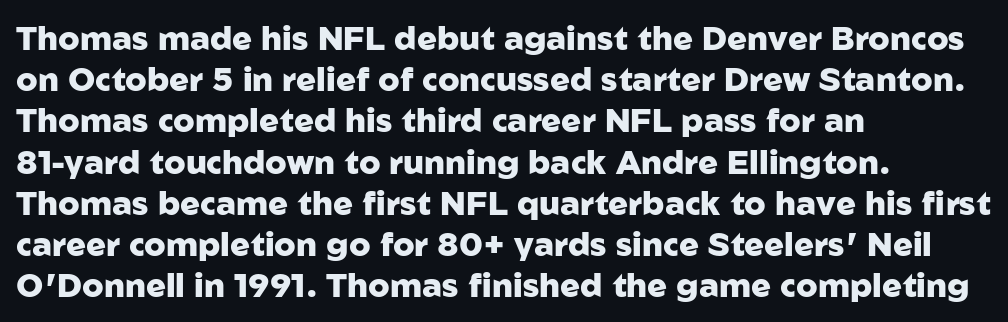
{"serif": "no", "italic": "no", "bold": "yes", "weight": "heavy", "width": "normal", "stroke_contrast": "low", "x_height": "medium", "monospaced": "no", "underline": "no", "align": "left", "line_spacing": "normal", "line_spacing_ratio": 1.25, "letter_spacing": "normal", "letter_spacing_em": 0.0, "glyph_px": 33}
